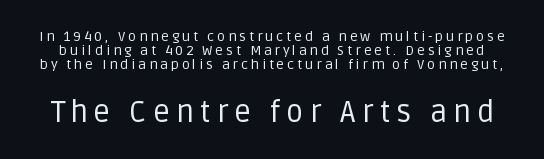
Q: Is the text bold? A: No.
Q: Is the text italic (slanted)? A: No, it is upright.
Q: Is the typeface a serif or a sans-serif typeface? A: Sans-serif.
Q: Is the text underlined? A: No.
Q: Is the spacing between letters normal or unusually wide? A: Unusually wide.
Q: Is the spacing between lines tight, normal or loose? A: Tight.
Q: Which block of text is set in a larger size, the first (top) or the second (bottom)? A: The second (bottom) one.
Q: Width (condensed, normal, or wide)? A: Normal.
Q: Stroke contrast? A: Low.
Q: x-height? A: Large.
Q: Monospaced? A: No.
